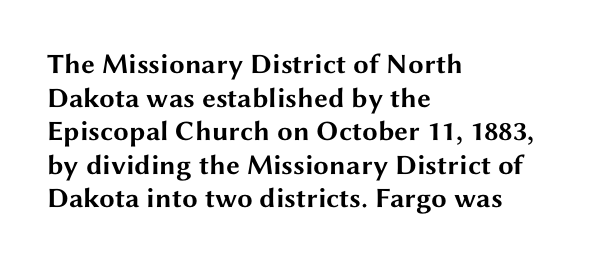
The image shows 28 px bold, wide sans-serif type, upright; set left-aligned, line spacing 1.2x, normal letter spacing, not underlined; medium stroke contrast and a medium x-height.
